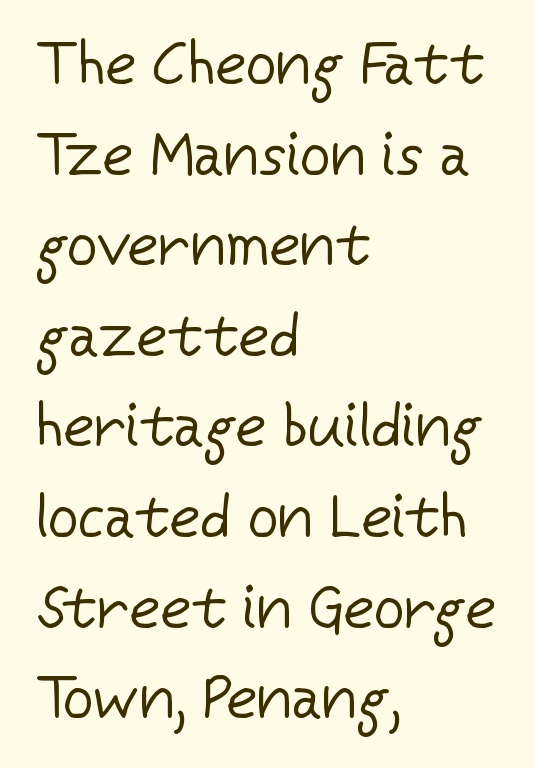
The paragraph shown leans on its left margin. Rendered with straight, roman letterforms. Honestly, there is no underline to notice here at all. Weight: regular or lighter.
